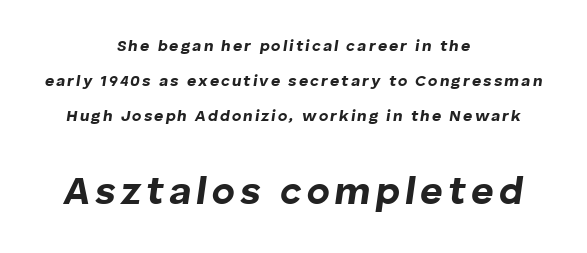
{"italic": "yes", "lean": "right", "slant_degrees": 8, "bold": "yes", "weight": "bold", "width": "normal", "stroke_contrast": "low", "x_height": "medium", "monospaced": "no", "underline": "no", "align": "center", "line_spacing": "loose", "line_spacing_ratio": 2.19, "larger_block": "second", "size_ratio": 2.44, "glyph_px": 39}
